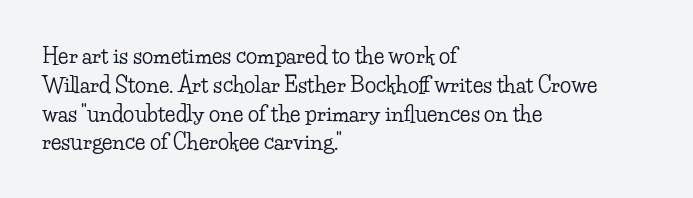
{"italic": "no", "underline": "no", "align": "left", "line_spacing": "normal", "line_spacing_ratio": 1.37, "letter_spacing": "normal", "letter_spacing_em": 0.0, "glyph_px": 21}
